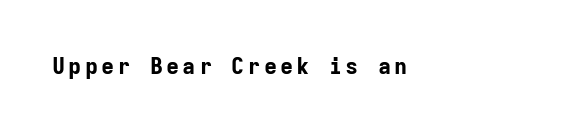
Weight check: bold — yes, fully. Rule under the text: the space is simply empty. Quick note: not italic, upright.
